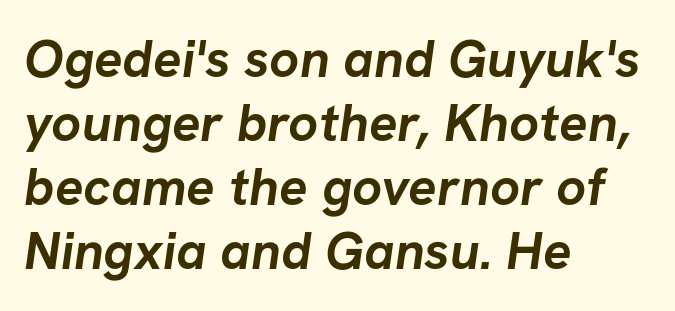
Q: Is the text bold? A: Yes.
Q: Is the typeface a serif or a sans-serif typeface? A: Sans-serif.
Q: Is the text underlined? A: No.
Q: How is the paragraph aligned? A: Left-aligned.
Q: Is the spacing between letters normal or unusually wide? A: Normal.
Q: Width (condensed, normal, or wide)? A: Normal.
Q: Stroke contrast? A: Low.
Q: x-height? A: Medium.
Q: Monospaced? A: No.
